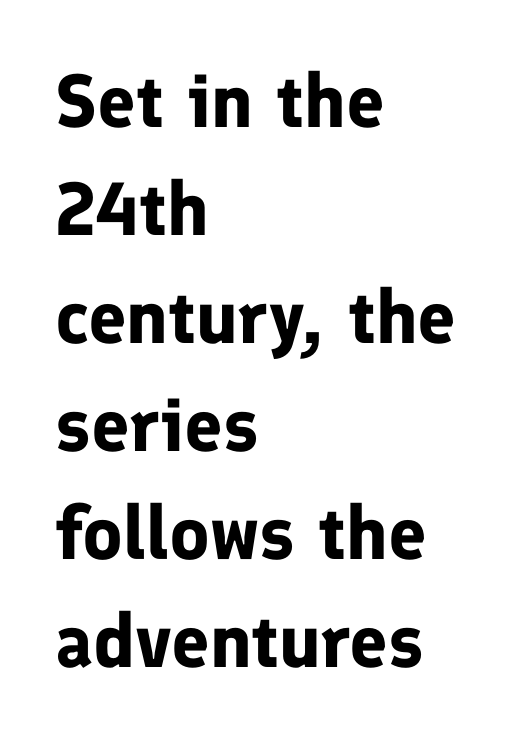
Q: Is the text bold? A: Yes.
Q: Is the text italic (slanted)? A: No, it is upright.
Q: Is the typeface a serif or a sans-serif typeface? A: Sans-serif.
Q: Is the text underlined? A: No.
Q: How is the paragraph aligned? A: Left-aligned.
Q: Is the spacing between letters normal or unusually wide? A: Normal.
Q: Is the spacing between lines tight, normal or loose? A: Normal.
Q: Width (condensed, normal, or wide)? A: Normal.
Q: Stroke contrast? A: Low.
Q: x-height? A: Medium.
Q: Monospaced? A: No.
